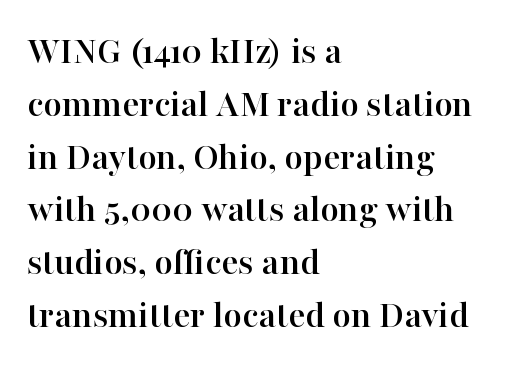
{"serif": "yes", "italic": "no", "width": "normal", "stroke_contrast": "high", "x_height": "medium", "monospaced": "no", "underline": "no", "align": "left", "line_spacing": "normal", "line_spacing_ratio": 1.32, "letter_spacing": "normal", "letter_spacing_em": 0.0, "glyph_px": 40}
